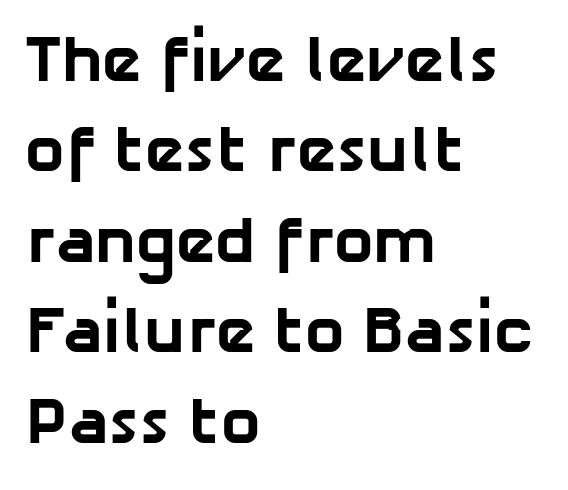
Q: Is the text bold? A: Yes.
Q: Is the typeface a serif or a sans-serif typeface? A: Sans-serif.
Q: Is the text underlined? A: No.
Q: How is the paragraph aligned? A: Left-aligned.
Q: Is the spacing between letters normal or unusually wide? A: Normal.
Q: Is the spacing between lines tight, normal or loose? A: Normal.
Q: Width (condensed, normal, or wide)? A: Normal.
Q: Stroke contrast? A: Low.
Q: x-height? A: Medium.
Q: Monospaced? A: No.
